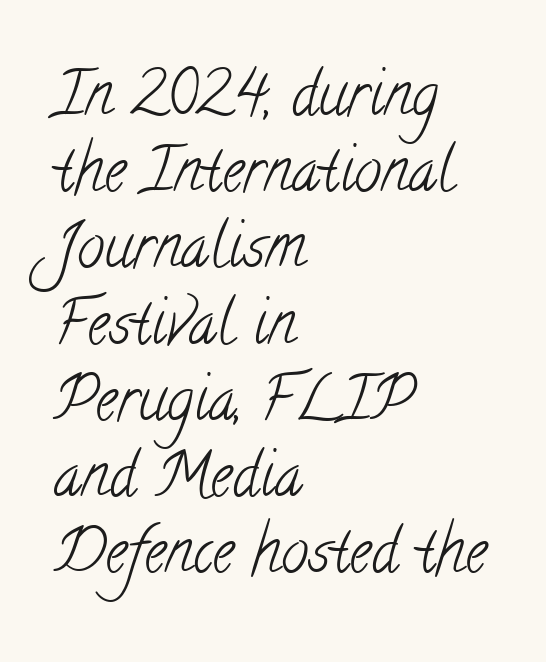
Q: Is the text bold? A: No.
Q: Is the typeface a serif or a sans-serif typeface? A: Serif.
Q: Is the text underlined? A: No.
Q: How is the paragraph aligned? A: Left-aligned.
Q: Is the spacing between letters normal or unusually wide? A: Normal.
Q: Is the spacing between lines tight, normal or loose? A: Normal.
Q: Width (condensed, normal, or wide)? A: Condensed.
Q: Stroke contrast? A: Low.
Q: x-height? A: Small.
Q: Monospaced? A: No.
